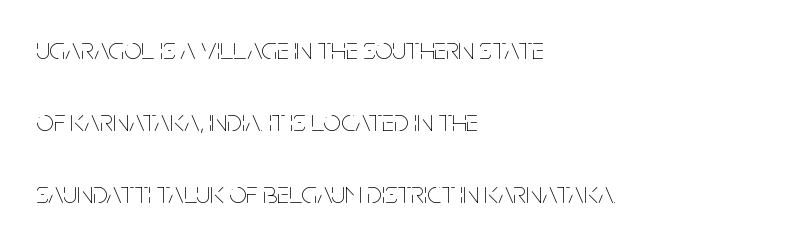
The image shows 31 px thin, condensed type, upright; set left-aligned, loose line spacing (2.33x), normal letter spacing, not underlined; low stroke contrast and a large x-height.
